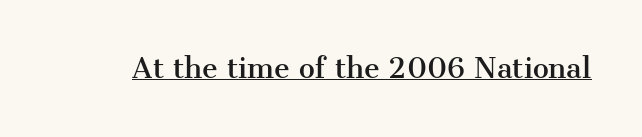
{"italic": "no", "underline": "yes", "letter_spacing": "normal", "letter_spacing_em": 0.0, "glyph_px": 27}
